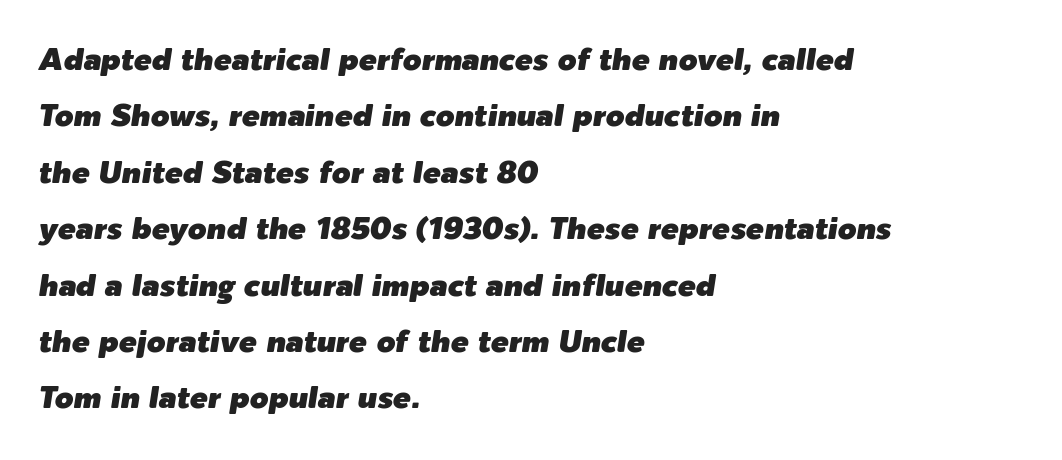
The image shows 30 px text type, italic (leaning right); set left-aligned, line spacing 1.88x, normal letter spacing, not underlined; low stroke contrast and a medium x-height.
